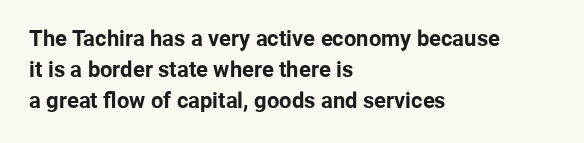
No italicization has been applied; the sample stays upright. The line-height multiplier appears to be the usual default. The face used here has the dense, thick strokes of a bold. Clear beneath every line of the passage. Each word holds together tightly as a unit, with standard inter-letter gaps. The typesetter chose a ragged-right arrangement here.
